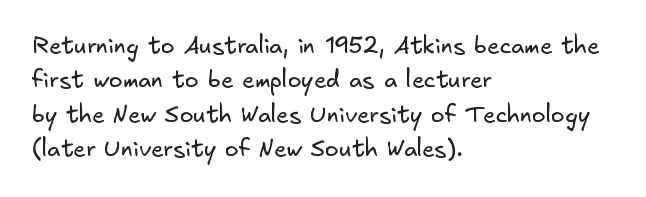
These lines sit exactly where default settings would place them. Layout note: lines flush left. The horizontal fit of the characters is conventional and even. The zone under the glyphs is completely vacant.
